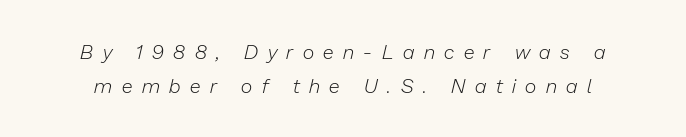
A quiet, ordinary-to-light weight characterises the typeface. Quick note: italic. Loose tracking; the words dissolve into strings of separated letters. Anything drawn beneath the words? Only blank space.
